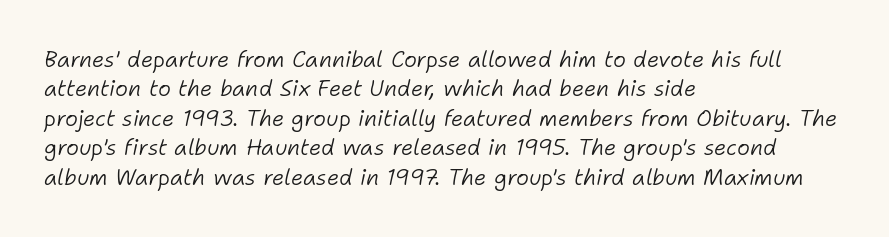
{"italic": "yes", "lean": "right", "slant_degrees": 11, "bold": "no", "underline": "no", "align": "left", "line_spacing": "normal", "line_spacing_ratio": 1.34, "letter_spacing": "normal", "letter_spacing_em": 0.0, "glyph_px": 22}
